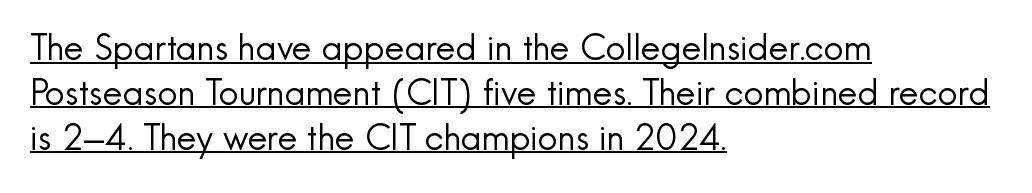
No extra tracking has been applied to these lines. The typesetter has applied underlining to the passage shown. The paragraph has a hard left edge and a soft right edge. Proportional: the letters do not fall into vertical columns.
